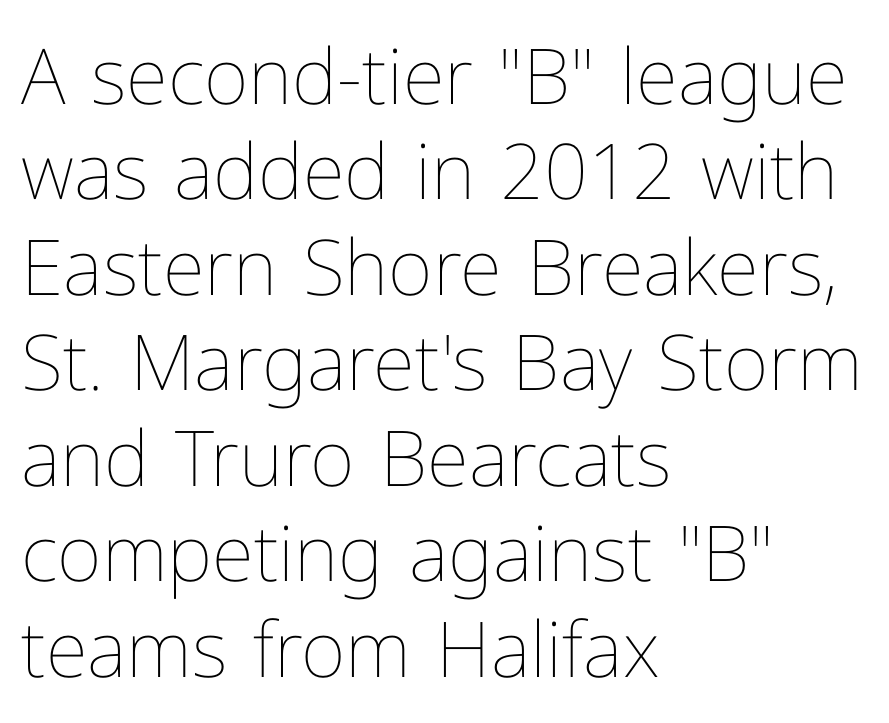
The foot of each line stays bare and open. Counters stay open thanks to moderate or lighter strokes. The lettering holds an erect, upright posture throughout. Horizontally, the lines are justified to the leading edge only. You could not count columns in this text — the font is proportionally spaced.
